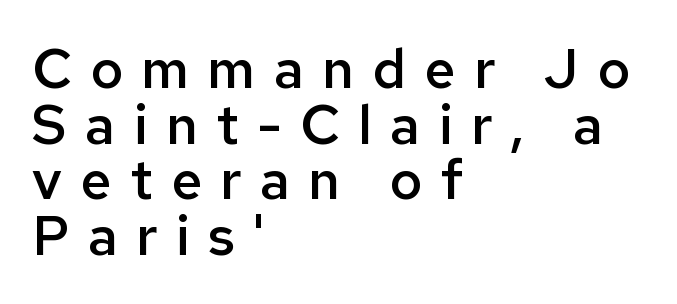
The image shows 55 px semibold sans-serif type, upright; set left-aligned, tight line spacing (1.01x), unusually wide letter spacing (+0.33 em), not underlined; low stroke contrast and a medium x-height.
